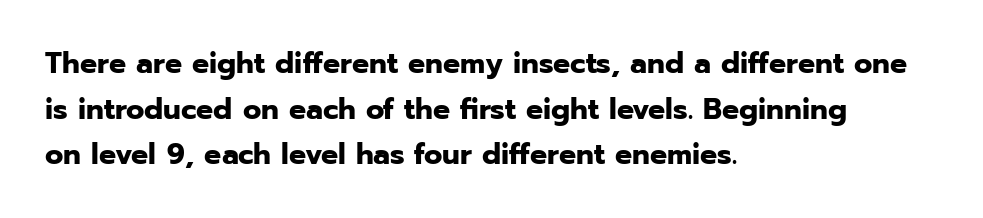
The image shows 30 px bold sans-serif type, upright; set left-aligned, normal line spacing (1.52x), normal letter spacing, not underlined; low stroke contrast and a medium x-height.
